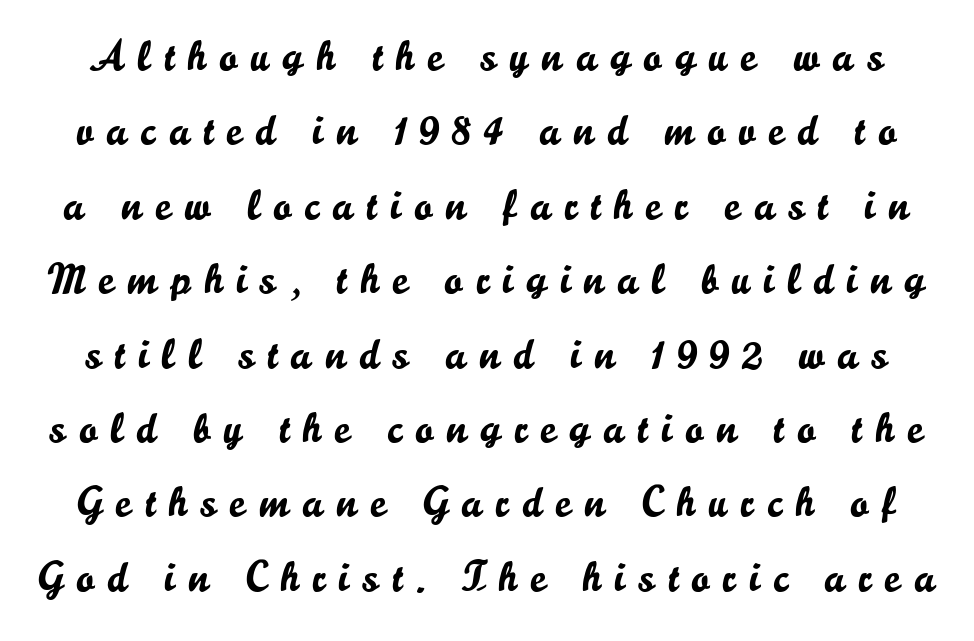
Q: Is the text italic (slanted)? A: Yes.
Q: Is the typeface a serif or a sans-serif typeface? A: Sans-serif.
Q: Is the text underlined? A: No.
Q: Is the spacing between letters normal or unusually wide? A: Unusually wide.
Q: Width (condensed, normal, or wide)? A: Normal.
Q: Stroke contrast? A: Low.
Q: x-height? A: Small.
Q: Monospaced? A: No.
